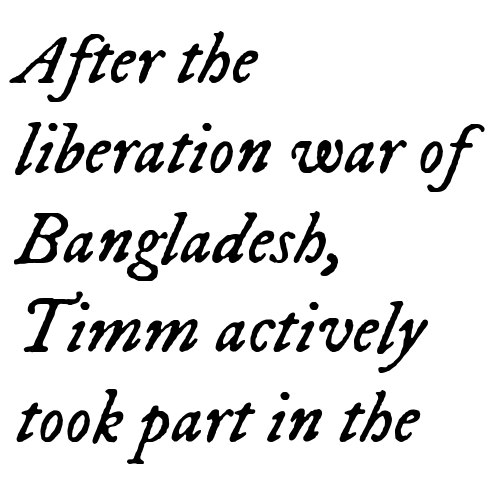
{"italic": "yes", "lean": "right", "slant_degrees": 23, "bold": "no", "weight": "regular", "width": "normal", "stroke_contrast": "low", "x_height": "medium", "monospaced": "no", "underline": "no", "align": "left", "line_spacing_ratio": 1.23, "letter_spacing": "normal", "letter_spacing_em": 0.0, "glyph_px": 73}
